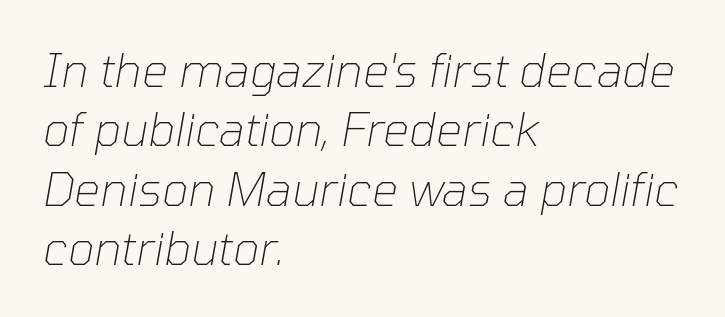
The image shows 46 px thin type, italic (leaning right); set left-aligned, normal line spacing (1.29x), normal letter spacing, not underlined; low stroke contrast and a medium x-height.
